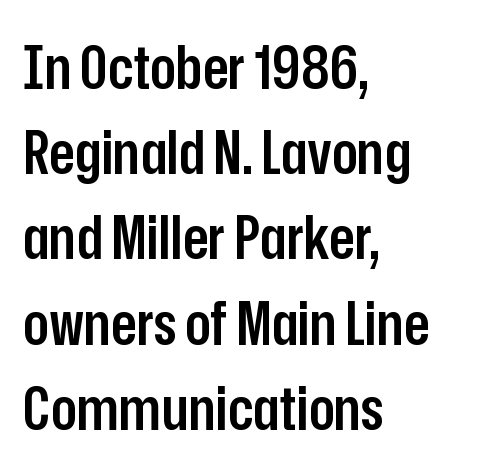
{"serif": "no", "italic": "no", "bold": "semi", "weight": "semibold", "width": "condensed", "stroke_contrast": "low", "x_height": "medium", "monospaced": "no", "underline": "no", "align": "left", "line_spacing": "normal", "line_spacing_ratio": 1.42, "letter_spacing": "normal", "letter_spacing_em": 0.0, "glyph_px": 60}
